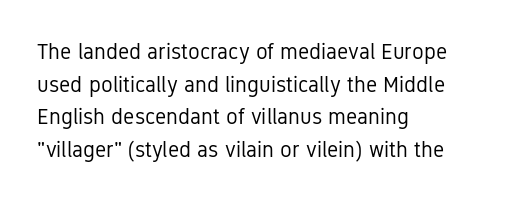
{"italic": "no", "bold": "no", "underline": "no", "align": "left", "line_spacing": "normal", "line_spacing_ratio": 1.48, "letter_spacing": "normal", "letter_spacing_em": 0.0, "glyph_px": 22}
